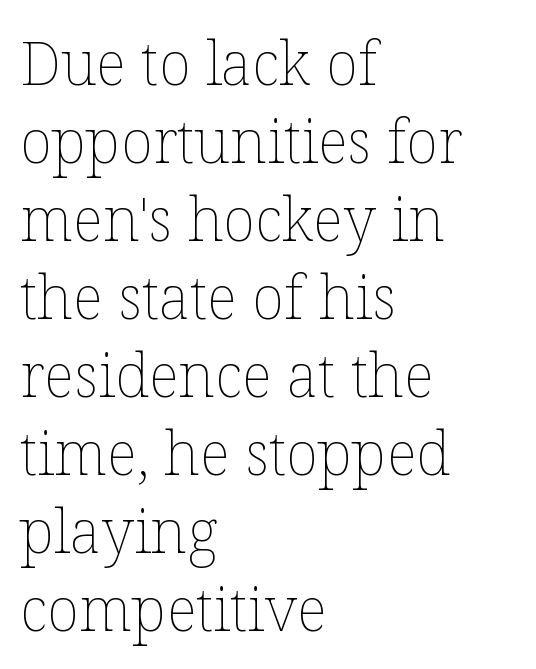
{"italic": "no", "bold": "no", "weight": "thin", "width": "normal", "stroke_contrast": "low", "x_height": "medium", "monospaced": "no", "underline": "no", "align": "left", "line_spacing": "normal", "line_spacing_ratio": 1.3, "letter_spacing": "normal", "letter_spacing_em": 0.0, "glyph_px": 60}
